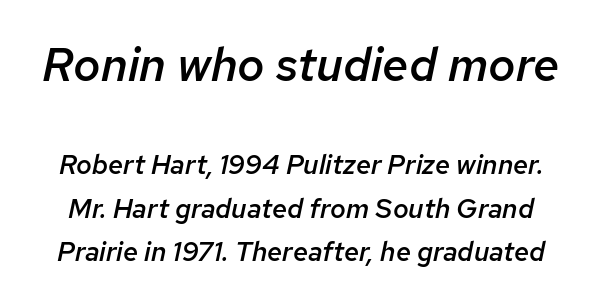
The image shows 47 px semibold type, italic (leaning right); set normal line spacing (1.61x), normal letter spacing, not underlined; the first (top) block is 1.74x larger; low stroke contrast and a medium x-height.
